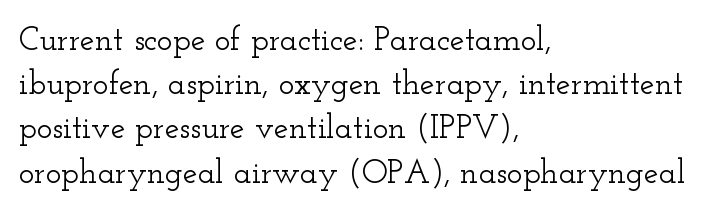
The image shows 33 px wide serif type, upright; set left-aligned, normal line spacing (1.34x), normal letter spacing, not underlined; low stroke contrast and a small x-height.
